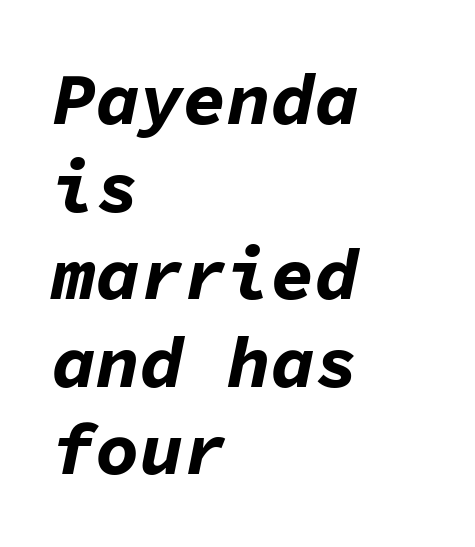
The image shows 73 px bold type, italic (leaning right), monospaced; set left-aligned, line spacing 1.2x, normal letter spacing, not underlined; low stroke contrast and a medium x-height.
